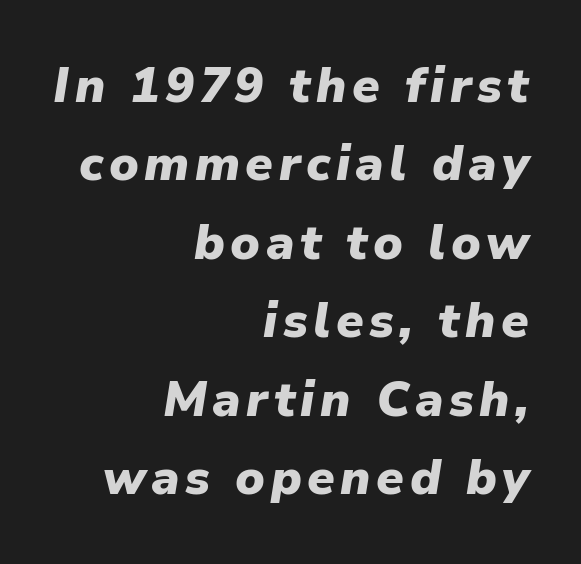
The typography opts for an oblique posture over an upright one. Proportional: the letters do not fall into vertical columns. A dark, heavy texture on the line: the type is bold. Underlining? Definitely not there. Successive baselines arrive at the customary interval.
